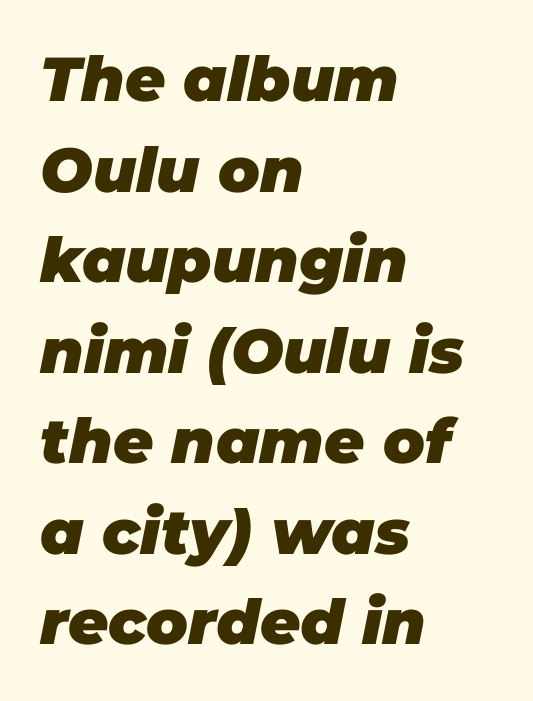
The image shows 62 px heavy type, italic (leaning right); set left-aligned, normal line spacing (1.46x), normal letter spacing, not underlined; low stroke contrast and a large x-height.
